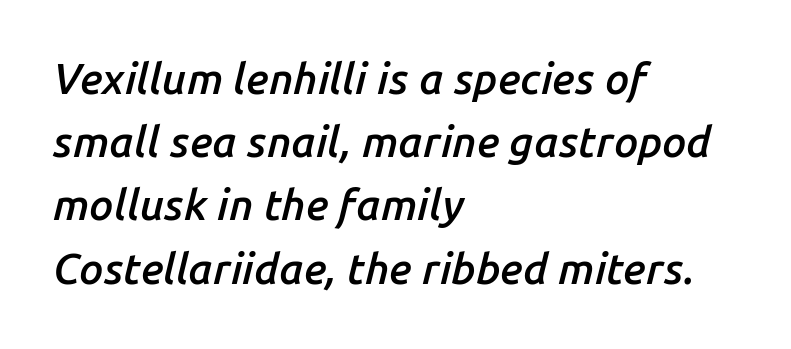
{"italic": "yes", "lean": "right", "slant_degrees": 14, "bold": "semi", "weight": "semibold", "width": "normal", "stroke_contrast": "low", "x_height": "medium", "monospaced": "no", "underline": "no", "align": "left", "line_spacing": "normal", "line_spacing_ratio": 1.47, "letter_spacing": "normal", "letter_spacing_em": 0.0, "glyph_px": 43}
